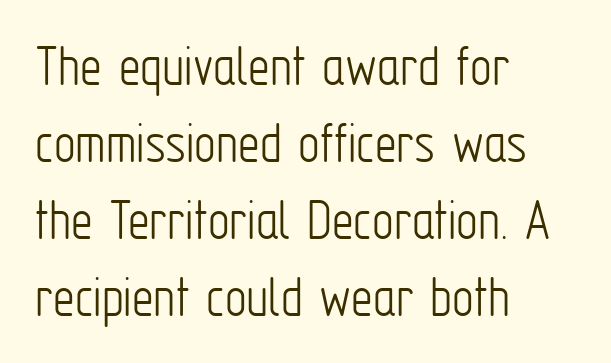
Ordinary non-slanted type is in use. Weight class: somewhere from thin through regular. Any mark beneath the type? The region is blank. The glyphs in this specimen are sans serif. A classic flush-left, rag-right setting is used for this passage.
